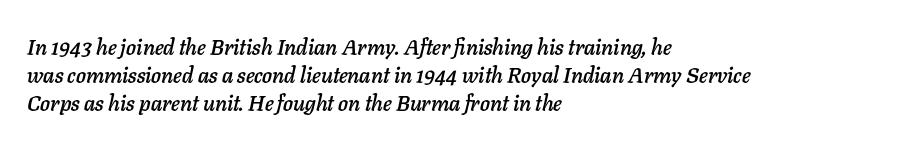
{"italic": "yes", "lean": "right", "slant_degrees": 11, "underline": "no", "align": "left", "line_spacing": "normal", "line_spacing_ratio": 1.28, "letter_spacing": "normal", "letter_spacing_em": 0.0, "glyph_px": 22}
